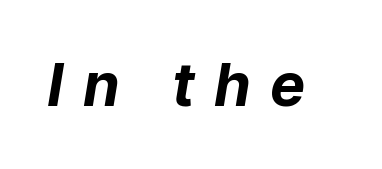
Q: Is the text bold? A: Yes.
Q: Is the text italic (slanted)? A: Yes, it leans right by about 9 degrees.
Q: Is the text underlined? A: No.
Q: Is the spacing between letters normal or unusually wide? A: Unusually wide.
Q: Width (condensed, normal, or wide)? A: Normal.
Q: Stroke contrast? A: Low.
Q: x-height? A: Medium.
Q: Monospaced? A: No.
